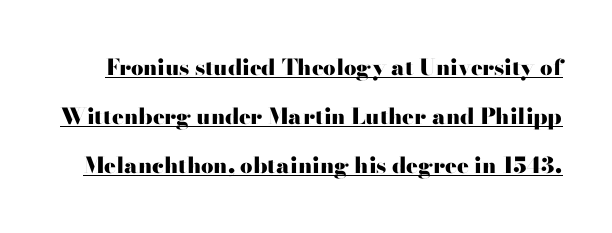
The image shows 22 px bold type, upright; set loose line spacing (2.23x), normal letter spacing, underlined.
